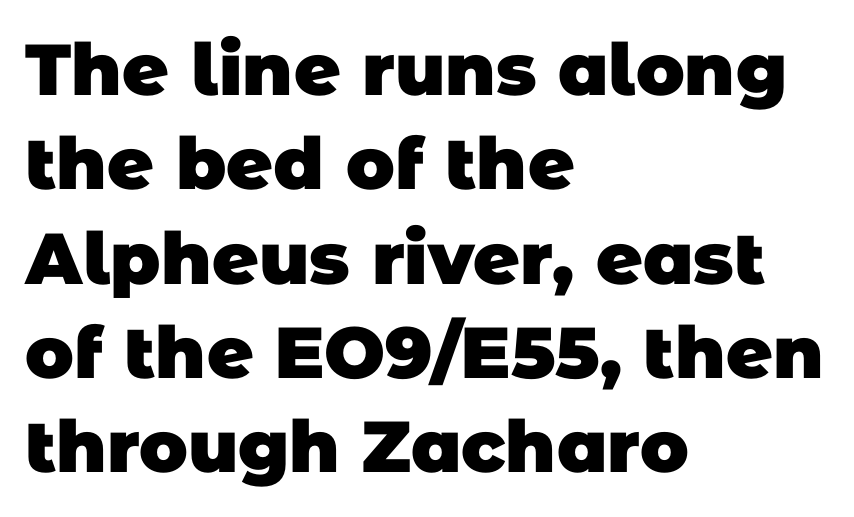
{"serif": "no", "bold": "yes", "weight": "heavy", "width": "normal", "stroke_contrast": "low", "x_height": "large", "monospaced": "no", "underline": "no", "align": "left", "line_spacing": "normal", "line_spacing_ratio": 1.31, "letter_spacing": "normal", "letter_spacing_em": 0.0, "glyph_px": 72}
